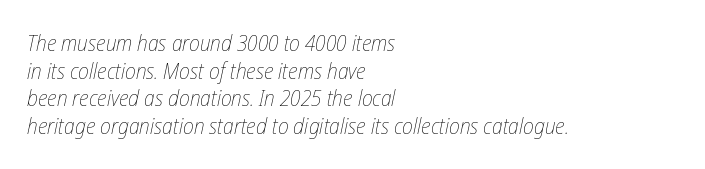
The image shows 22 px text type, italic (leaning right); set left-aligned, normal line spacing (1.26x), normal letter spacing, not underlined.
